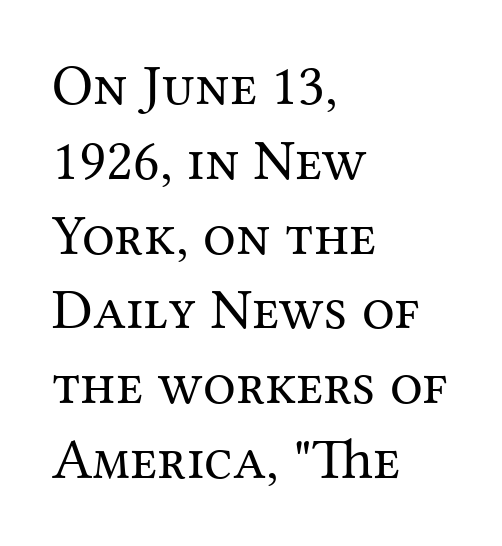
Q: Is the text bold? A: No.
Q: Is the text italic (slanted)? A: No, it is upright.
Q: Is the typeface a serif or a sans-serif typeface? A: Serif.
Q: Is the text underlined? A: No.
Q: How is the paragraph aligned? A: Left-aligned.
Q: Is the spacing between letters normal or unusually wide? A: Normal.
Q: Is the spacing between lines tight, normal or loose? A: Normal.
Q: Width (condensed, normal, or wide)? A: Normal.
Q: Stroke contrast? A: Medium.
Q: x-height? A: Medium.
Q: Monospaced? A: No.
